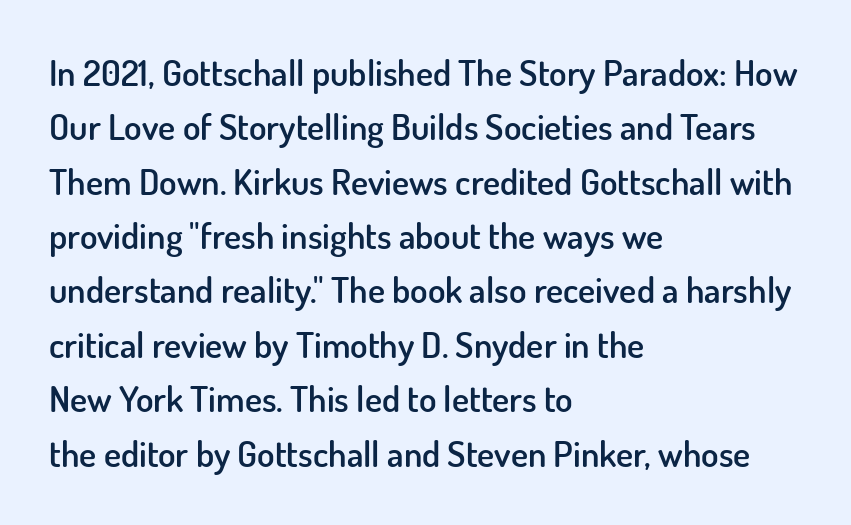
{"serif": "no", "italic": "no", "bold": "semi", "weight": "semibold", "width": "normal", "stroke_contrast": "low", "x_height": "small", "monospaced": "no", "underline": "no", "align": "left", "line_spacing": "normal", "line_spacing_ratio": 1.51, "letter_spacing": "normal", "letter_spacing_em": 0.0, "glyph_px": 36}
